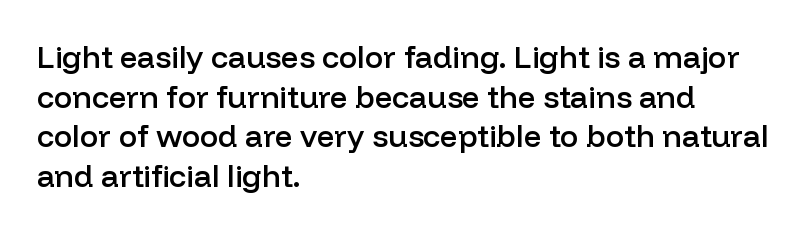
The image shows 31 px semibold sans-serif type, upright; set left-aligned, normal line spacing (1.28x), normal letter spacing, not underlined; low stroke contrast and a medium x-height.
